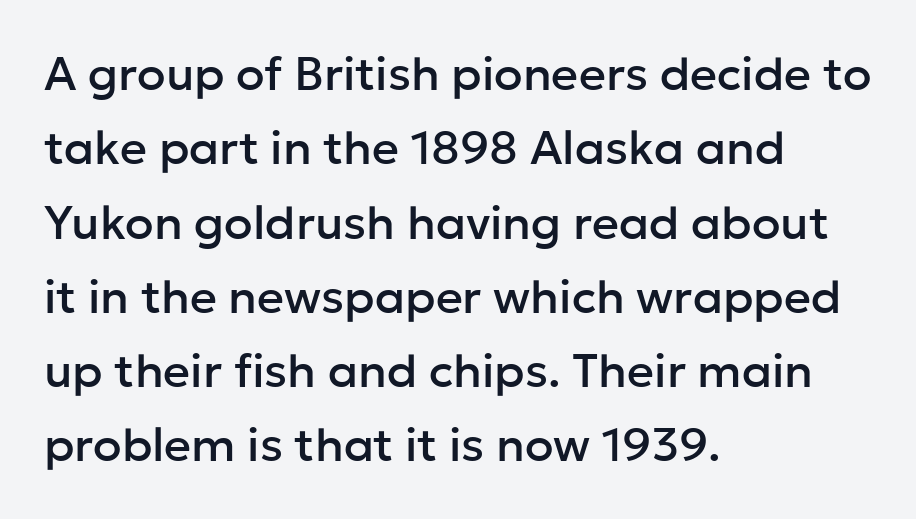
The image shows 47 px sans-serif type, upright; set left-aligned, normal line spacing (1.58x), normal letter spacing, not underlined; low stroke contrast and a medium x-height.
